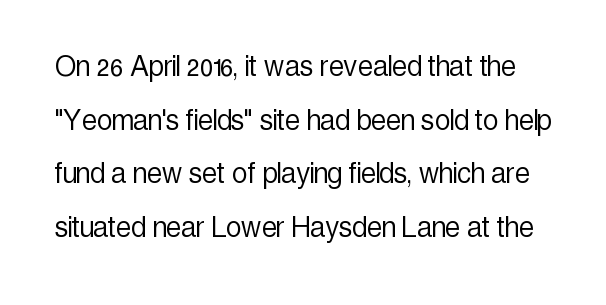
{"serif": "no", "italic": "no", "bold": "no", "weight": "light", "width": "condensed", "x_height": "medium", "monospaced": "no", "underline": "no", "line_spacing": "normal", "line_spacing_ratio": 1.58, "letter_spacing": "normal", "letter_spacing_em": 0.0, "glyph_px": 34}
